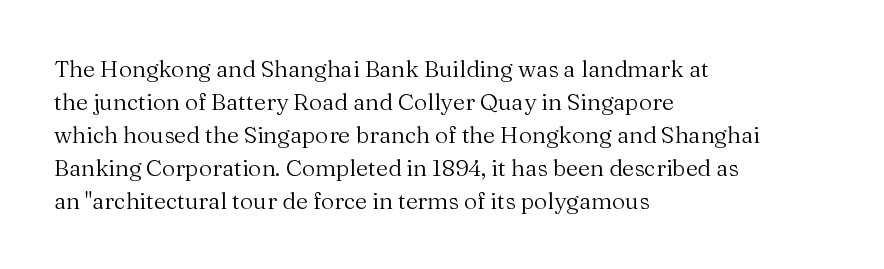
Honestly, the row spacing looks completely unremarkable. Caption: face not bold, strokes unweighted. Posture: vertical. This rendering features lettering with no underline. The setting favours the left margin, as ordinary paragraphs usually do.
